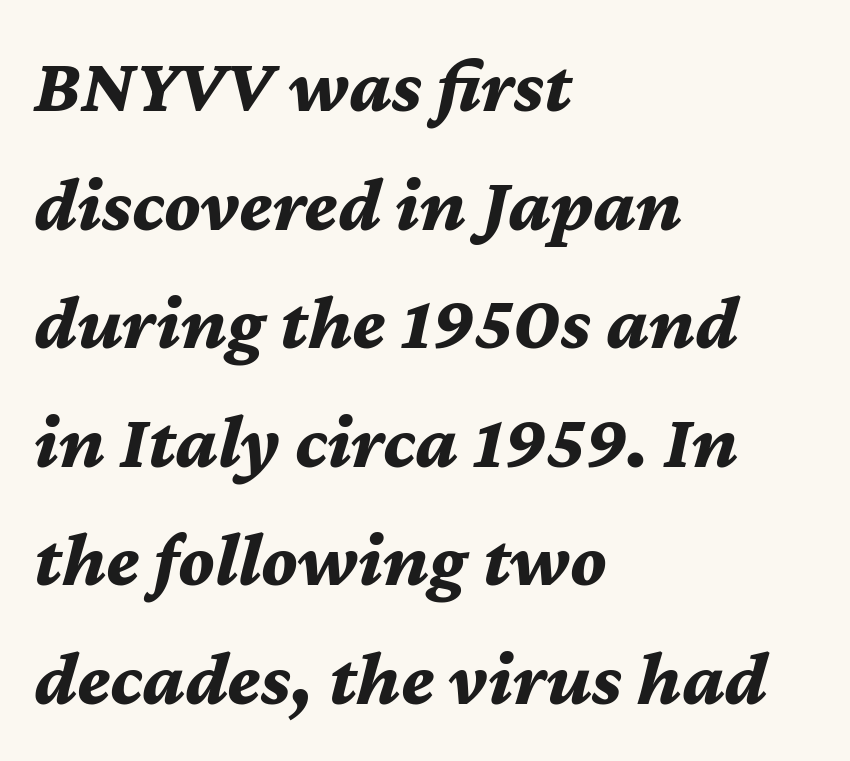
Q: Is the text bold? A: Yes.
Q: Is the text italic (slanted)? A: Yes, it leans right by about 12 degrees.
Q: Is the text underlined? A: No.
Q: How is the paragraph aligned? A: Left-aligned.
Q: Is the spacing between letters normal or unusually wide? A: Normal.
Q: Is the spacing between lines tight, normal or loose? A: Normal.
Q: Width (condensed, normal, or wide)? A: Normal.
Q: Stroke contrast? A: Medium.
Q: x-height? A: Medium.
Q: Monospaced? A: No.
